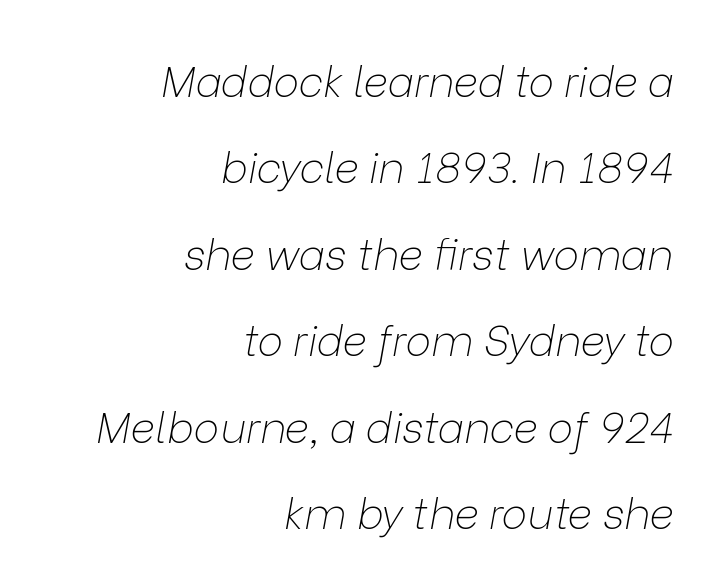
Q: Is the text bold? A: No.
Q: Is the text italic (slanted)? A: Yes, it leans right by about 9 degrees.
Q: Is the text underlined? A: No.
Q: How is the paragraph aligned? A: Right-aligned.
Q: Is the spacing between letters normal or unusually wide? A: Normal.
Q: Is the spacing between lines tight, normal or loose? A: Loose.
Q: Width (condensed, normal, or wide)? A: Normal.
Q: Stroke contrast? A: Low.
Q: x-height? A: Medium.
Q: Monospaced? A: No.
